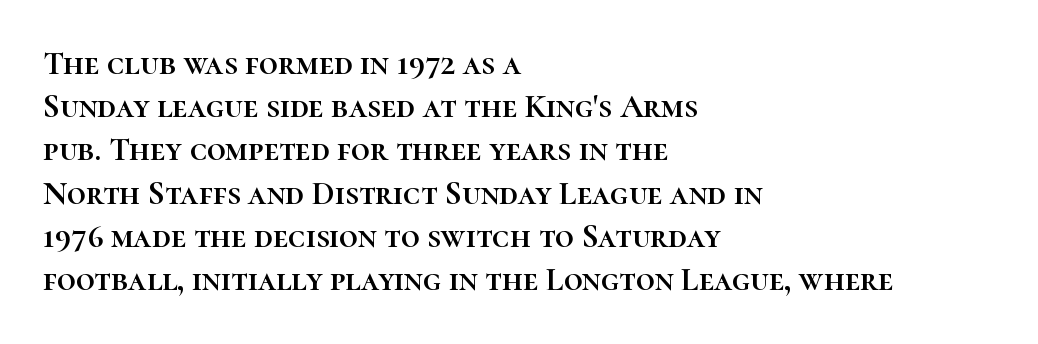
Do the characters align in a grid? No, the font is proportional. Compared with a centered layout, this one pins lines to the left instead. Posture: vertical. Horizontal bands of white between lines are of average thickness. Just letters on the line, the space beneath them empty. Does extra space separate the letters? No, they use regular spacing.
